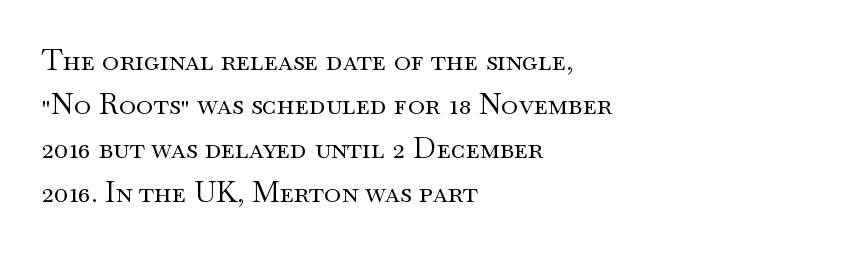
{"serif": "yes", "italic": "no", "bold": "no", "weight": "regular", "width": "wide", "stroke_contrast": "medium", "x_height": "small", "monospaced": "no", "underline": "no", "align": "left", "line_spacing": "normal", "line_spacing_ratio": 1.52, "letter_spacing": "normal", "letter_spacing_em": 0.0, "glyph_px": 29}
